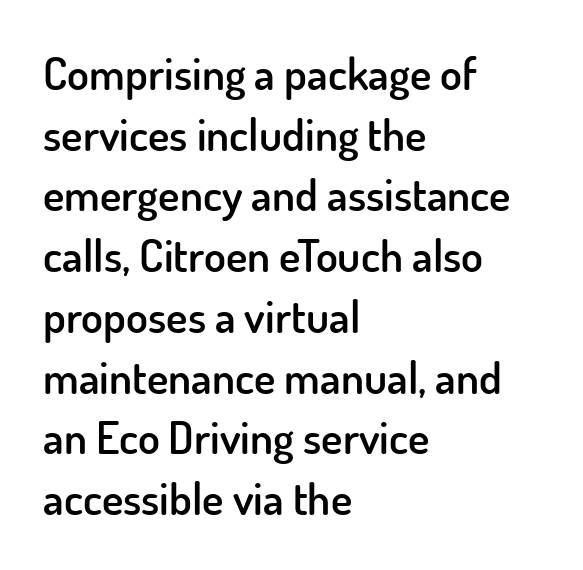
{"serif": "no", "italic": "no", "bold": "semi", "weight": "semibold", "width": "normal", "stroke_contrast": "low", "x_height": "small", "monospaced": "no", "underline": "no", "align": "left", "line_spacing": "normal", "line_spacing_ratio": 1.35, "letter_spacing": "normal", "letter_spacing_em": 0.0, "glyph_px": 45}
